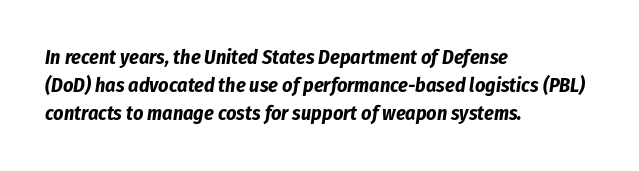
Compared with typical paragraphs, the rows here are spaced about the same. Is the block centered? No — it sits flush against the left margin. Unmarked baselines from the first word to the last. Slant detected: the letters are inclined.
